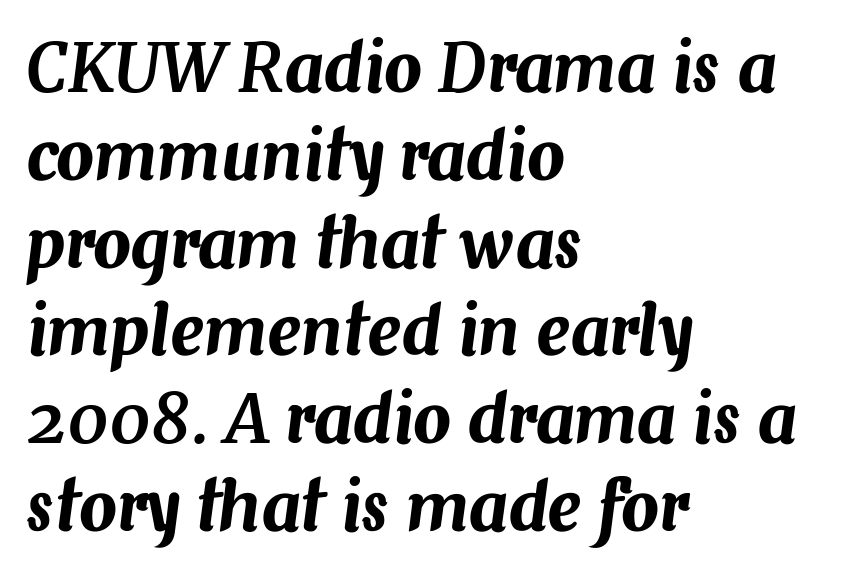
The image shows 67 px text type, italic (leaning right); set left-aligned, normal line spacing (1.31x), normal letter spacing, not underlined; medium stroke contrast and a medium x-height.
